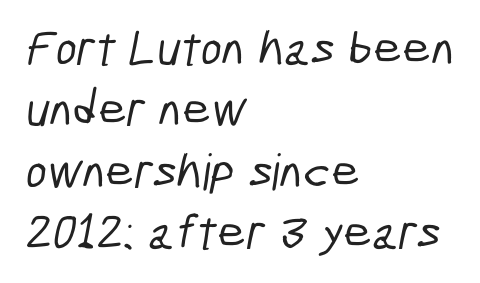
{"serif": "no", "width": "condensed", "stroke_contrast": "low", "x_height": "medium", "monospaced": "no", "underline": "no", "align": "left", "line_spacing_ratio": 1.23, "letter_spacing": "normal", "letter_spacing_em": 0.0, "glyph_px": 50}
